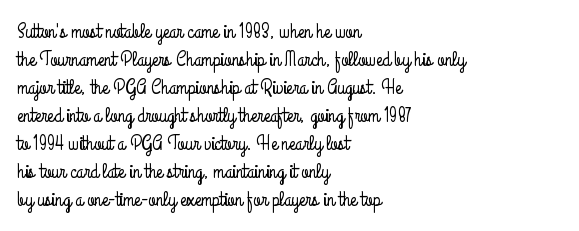
{"underline": "no", "align": "left", "line_spacing": "normal", "line_spacing_ratio": 1.33, "letter_spacing": "normal", "letter_spacing_em": 0.0, "glyph_px": 21}
